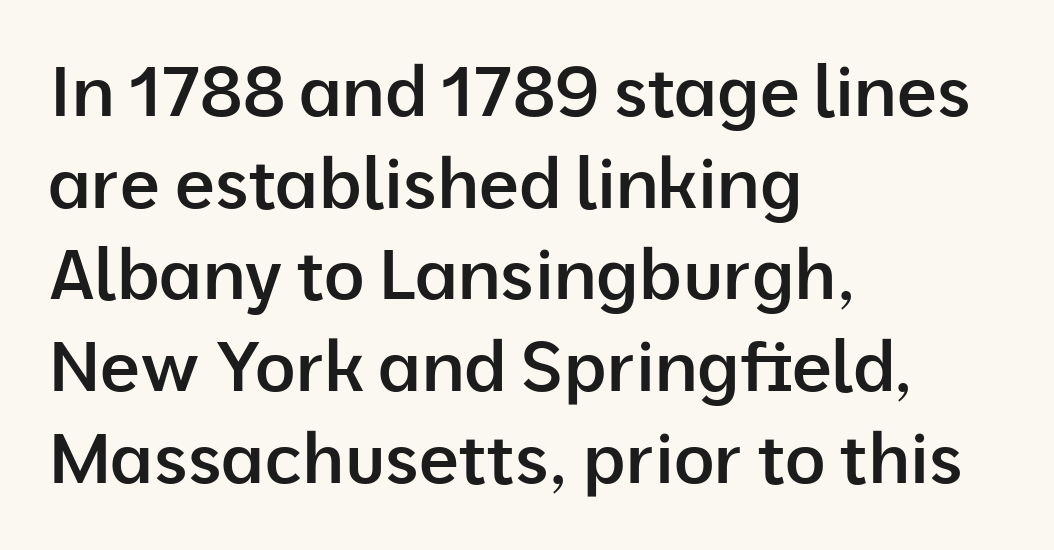
Lines of text with bare space underneath. On the weight axis this lands at semibold, roughly 600. Italic? Not at all — the glyphs are vertical. Are there feet on the stems? There aren't — it's a sans. Where is the straight margin? On the left.
